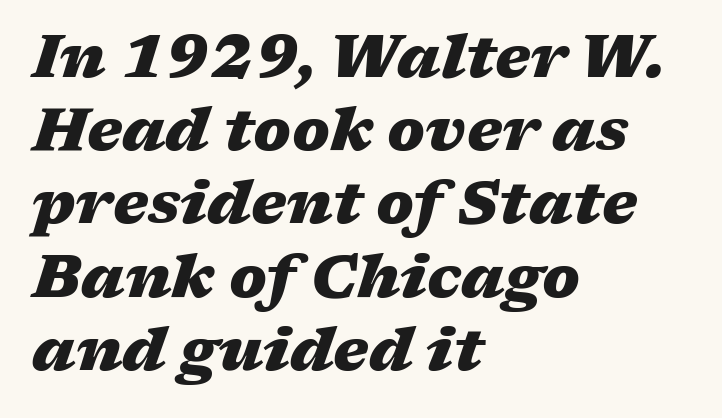
The image shows 60 px heavy, wide type, italic (leaning right); set left-aligned, line spacing 1.22x, normal letter spacing, not underlined; medium stroke contrast and a medium x-height.
